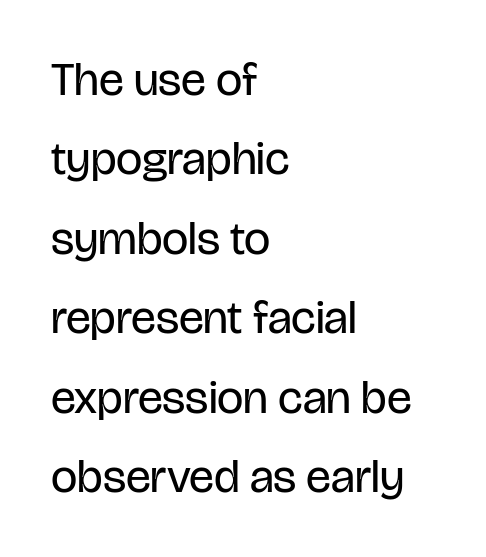
{"serif": "no", "italic": "no", "bold": "no", "weight": "regular", "width": "condensed", "stroke_contrast": "low", "x_height": "large", "monospaced": "no", "underline": "no", "align": "left", "line_spacing": "normal", "line_spacing_ratio": 1.69, "letter_spacing": "normal", "letter_spacing_em": 0.0, "glyph_px": 47}
